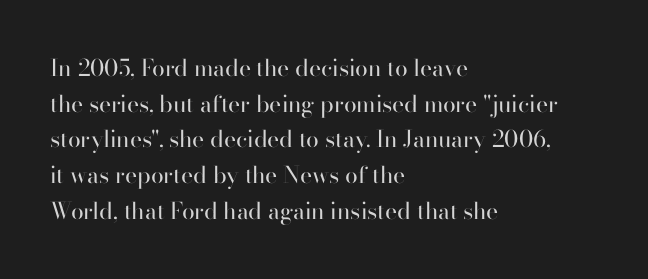
Baseline-to-baseline distance is the conventional proportion of letter height. The passage is arranged the way most books set body copy — flush left. The glyphs are unaccompanied by any horizontal stroke below them. The gaps between neighbouring characters are ordinary and unremarkable.
